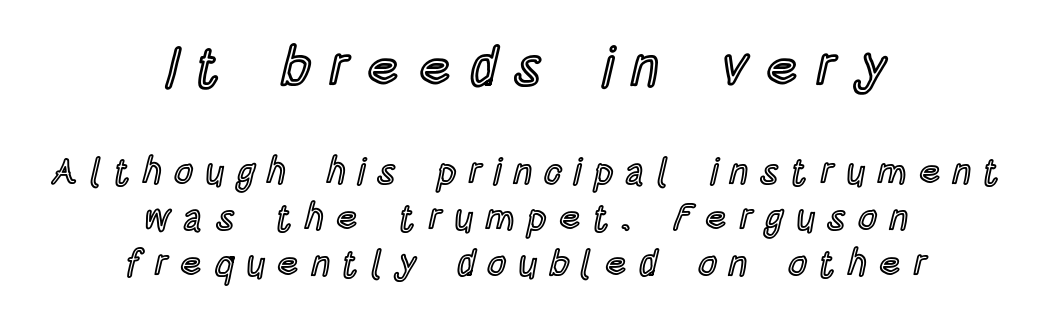
The image shows 55 px condensed type; set centered, normal line spacing (1.25x), unusually wide letter spacing (+0.33 em), not underlined; the first (top) block is 1.49x larger; a large x-height.
